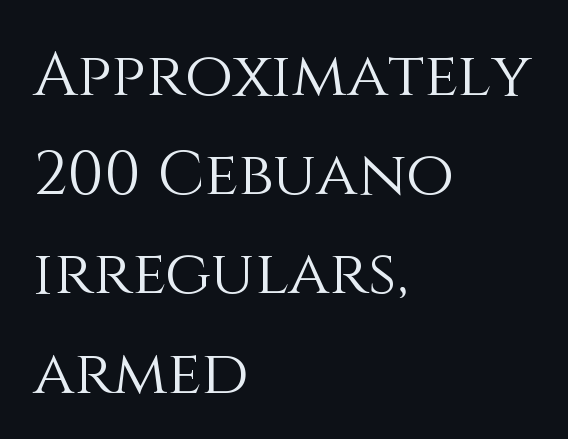
The image shows 62 px light type, upright; set left-aligned, normal line spacing (1.6x), normal letter spacing, not underlined; medium stroke contrast and a large x-height.
